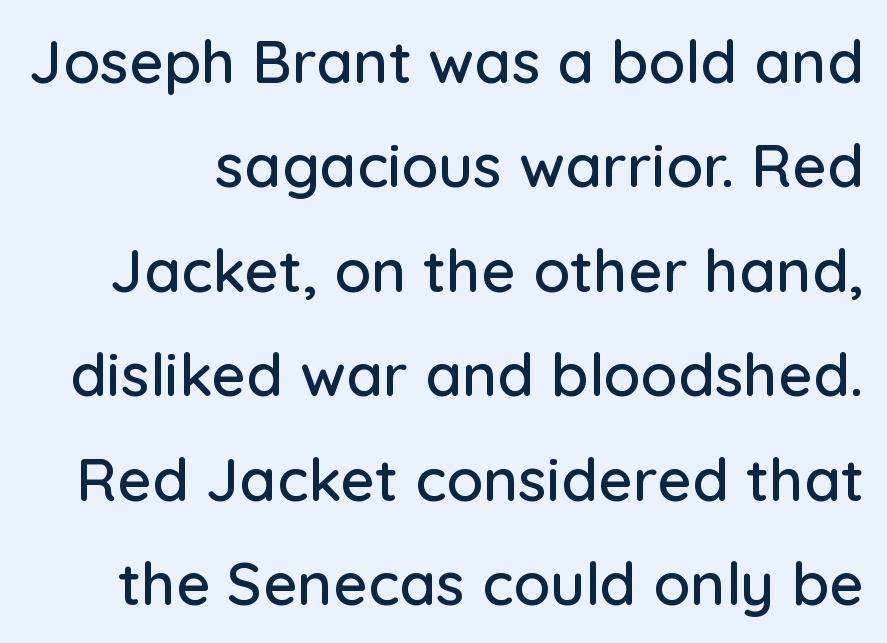
The image shows 60 px sans-serif type, upright; set line spacing 1.74x, normal letter spacing, not underlined; low stroke contrast and a medium x-height.
